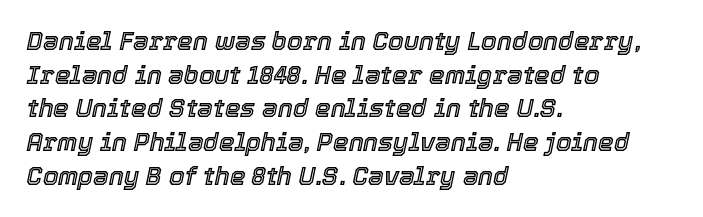
The glyphs look as if they've been sheared to an angle. These lines are set flush left with a ragged right edge. Default kerning and tracking; the words read as compact shapes. The designer left line spacing at the default.
